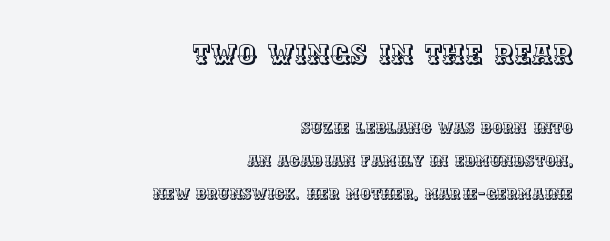
The image shows 27 px text type, upright; set right-aligned, loose line spacing (2.2x), normal letter spacing, not underlined; the first (top) block is 1.8x larger.
